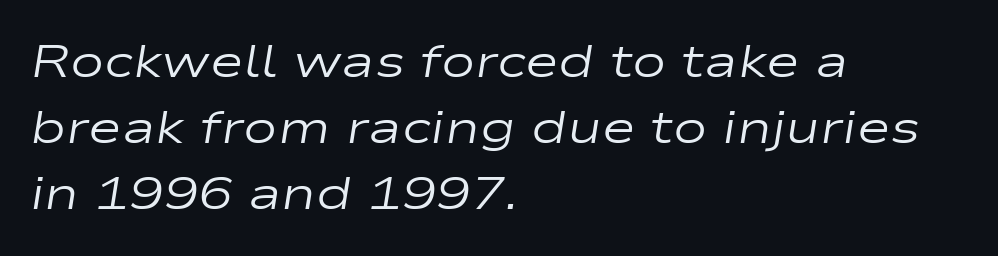
{"italic": "yes", "lean": "right", "slant_degrees": 9, "bold": "no", "weight": "regular", "width": "wide", "stroke_contrast": "low", "x_height": "medium", "monospaced": "no", "underline": "no", "align": "left", "line_spacing": "normal", "line_spacing_ratio": 1.43, "letter_spacing": "normal", "letter_spacing_em": 0.0, "glyph_px": 46}
